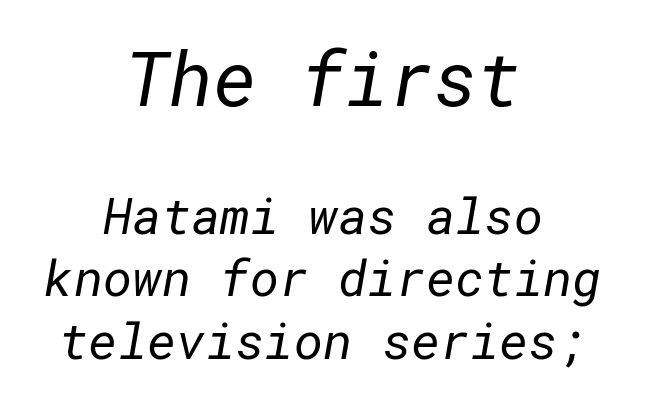
The image shows 75 px regular-weight sans-serif type; set centered, normal line spacing (1.25x), normal letter spacing, not underlined; the first (top) block is 1.5x larger; low stroke contrast and a medium x-height.
